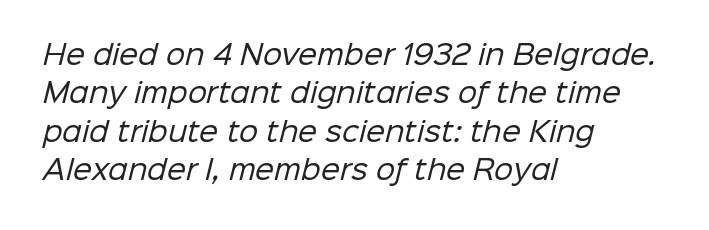
The image shows 27 px text type; set left-aligned, normal line spacing (1.42x), normal letter spacing, not underlined.
